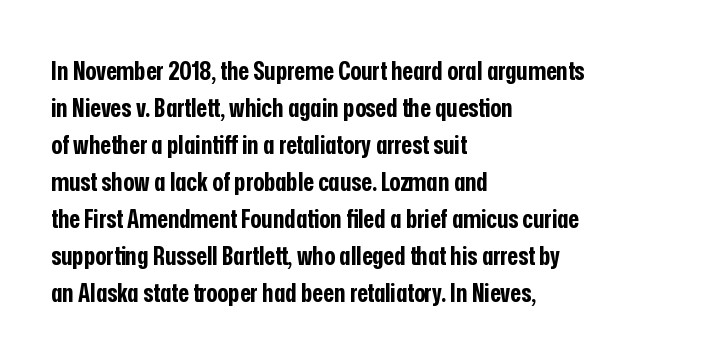
{"italic": "no", "bold": "yes", "underline": "no", "align": "left", "line_spacing": "normal", "line_spacing_ratio": 1.42, "letter_spacing": "normal", "letter_spacing_em": 0.0, "glyph_px": 26}
